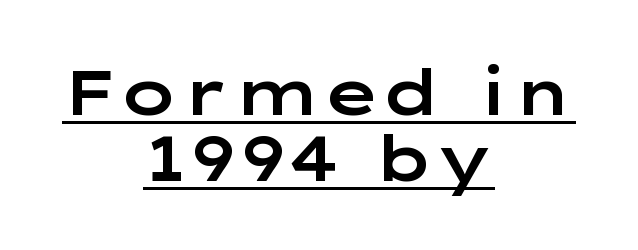
Examine the stroke ends and you'll find no serifs. Does extra space separate the letters? No, they use regular spacing. Every row of glyphs is offset so its center matches the block's center. This is the regular roman posture of the typeface.
